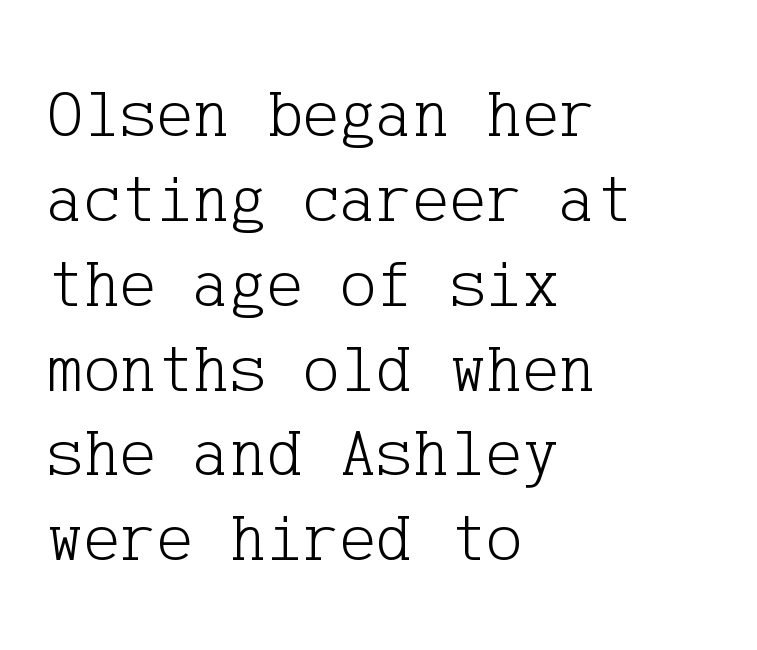
Q: Is the text bold? A: No.
Q: Is the text italic (slanted)? A: No, it is upright.
Q: Is the typeface a serif or a sans-serif typeface? A: Serif.
Q: Is the text underlined? A: No.
Q: How is the paragraph aligned? A: Left-aligned.
Q: Is the spacing between letters normal or unusually wide? A: Normal.
Q: Width (condensed, normal, or wide)? A: Normal.
Q: Stroke contrast? A: Low.
Q: x-height? A: Medium.
